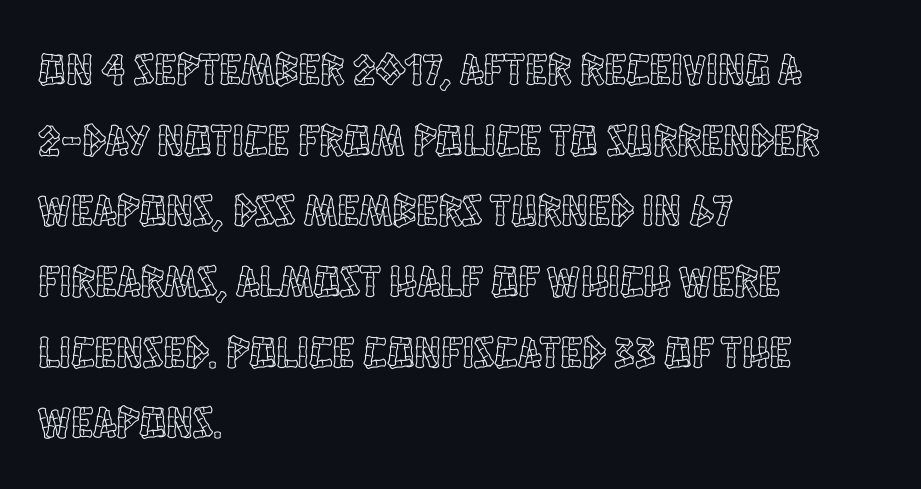
The image shows 45 px condensed type, upright; set left-aligned, normal line spacing (1.57x), normal letter spacing, not underlined; a large x-height.
